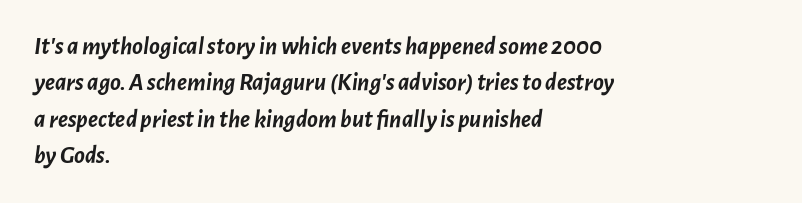
The vertical gap from one line to the next is medium. Check under the words: just untouched page. The passage shown has conventional tracking throughout. Bold? Absolutely — the strokes are thick and heavy. The text carries the slant typical of an italic or oblique font. Caption: multi-line text, flush left, ragged right.
